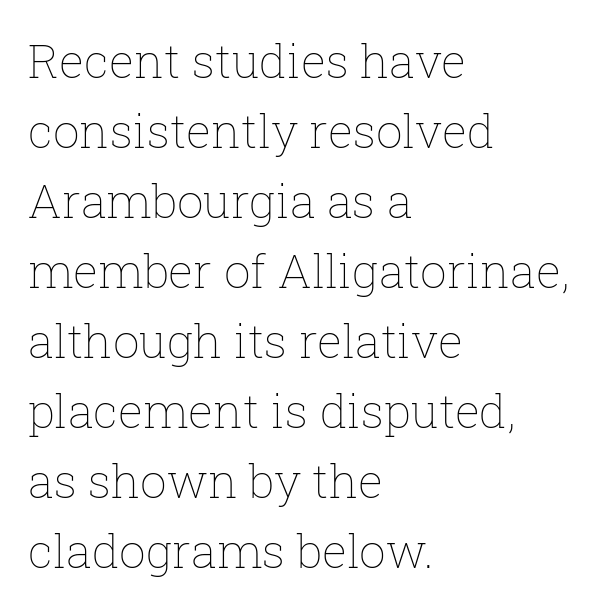
Normally led — the rows are evenly, conventionally spaced. The letterforms sit shoulder to shoulder at normal distance. Italic? Not at all — the glyphs are vertical. The setting favours the left margin, as ordinary paragraphs usually do. The characters are drawn with everyday or finer stroke widths. Underlining? Definitely not there.
